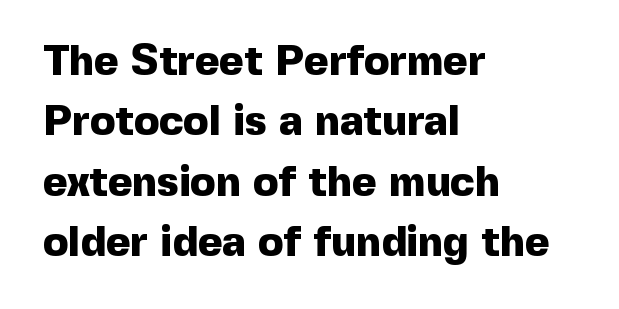
Q: Is the text bold? A: Yes.
Q: Is the text italic (slanted)? A: No, it is upright.
Q: Is the typeface a serif or a sans-serif typeface? A: Sans-serif.
Q: Is the text underlined? A: No.
Q: How is the paragraph aligned? A: Left-aligned.
Q: Is the spacing between letters normal or unusually wide? A: Normal.
Q: Is the spacing between lines tight, normal or loose? A: Normal.
Q: Width (condensed, normal, or wide)? A: Normal.
Q: x-height? A: Medium.
Q: Monospaced? A: No.
